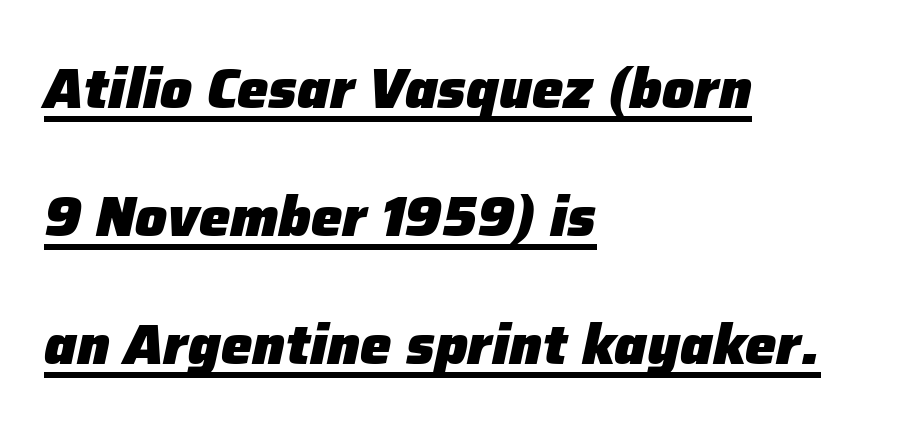
The text carries the slant typical of an italic or oblique font. This sample has the flowing, uneven cadence of proportional lettering. Letter spacing: default. Every word sits above its own underline.
